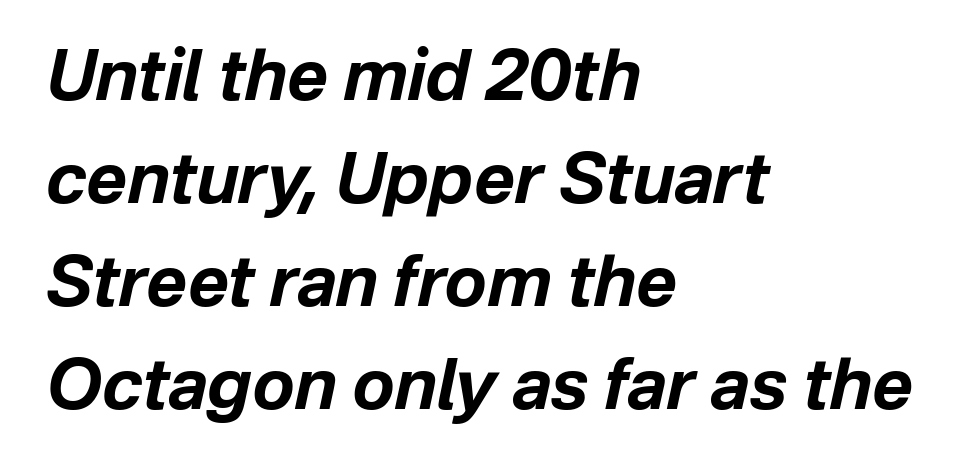
Heavy-handed strokes throughout: this text is bold. Look at the tracking — it's just the regular setting, nothing added. Yep, that's italic — everything's leaning. Only glyphs here, with clear space below each row. The leading is moderate, giving the passage an even texture. Reading down the block, your eye returns to a fixed left position each line.
